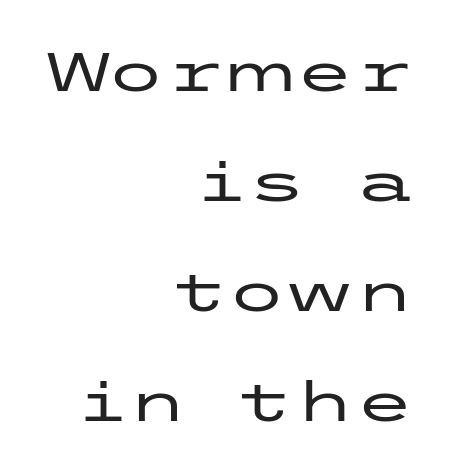
The image shows 54 px wide sans-serif type, upright; set right-aligned, loose line spacing (2.04x), normal letter spacing, not underlined; low stroke contrast and a medium x-height.
